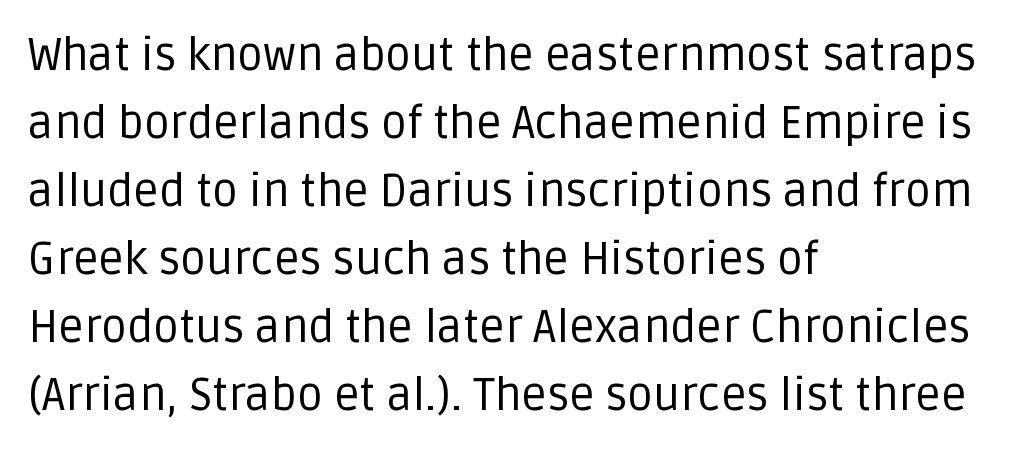
{"serif": "no", "italic": "no", "bold": "no", "weight": "regular", "width": "normal", "stroke_contrast": "low", "x_height": "large", "monospaced": "no", "underline": "no", "align": "left", "line_spacing": "normal", "line_spacing_ratio": 1.51, "letter_spacing": "normal", "letter_spacing_em": 0.0, "glyph_px": 45}
